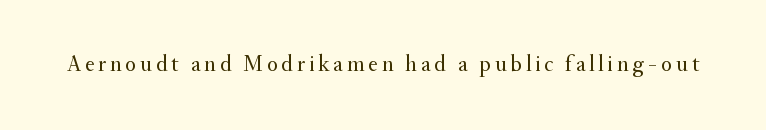
Honestly, there is no underline to notice here at all. This is roman type, the default non-slanted kind. Weight: not bold — regular or lighter.
